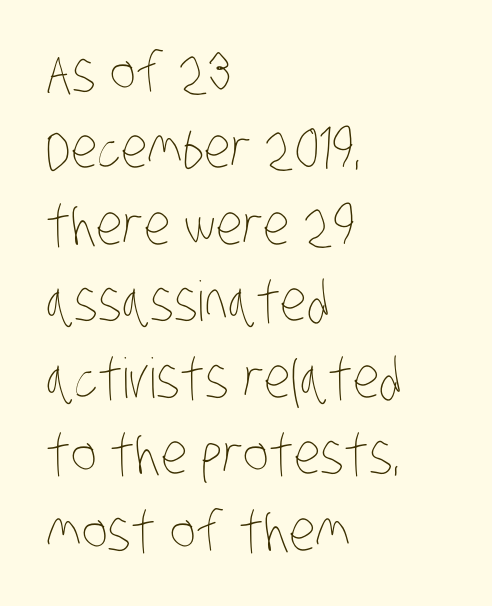
The image shows 55 px thin, condensed type; set left-aligned, normal line spacing (1.39x), normal letter spacing, not underlined; low stroke contrast and a large x-height.
